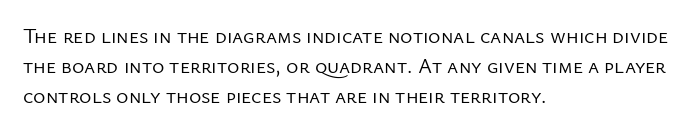
Quick note: interline space is typical. Nothing unusual about the tracking: characters are spaced as the font intends. Unmarked baselines from the first word to the last. No italicization has been applied; the sample stays upright.
